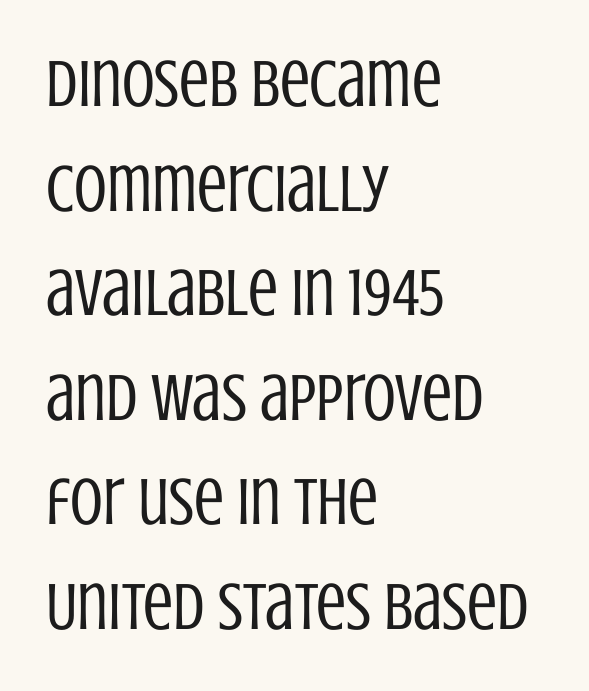
The block of text has a typical density, with ordinary space between rows. What stands out about the letter spacing? Nothing — it is the standard amount. Think of a printed novel: that variable character pitch is what you see here. Beneath every word, the page is bare.
